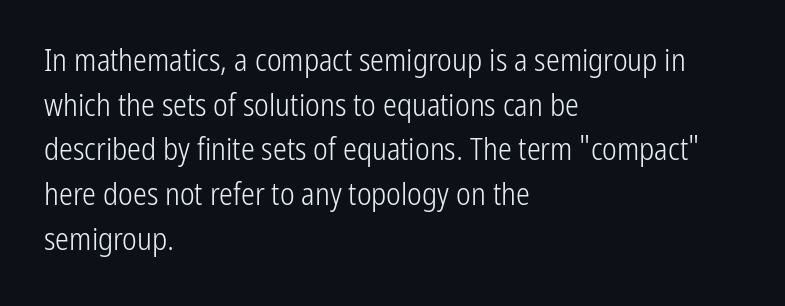
Stems and bowls with no extra thickness — not bold. Any mark beneath the type? The region is blank. Spacing verdict: proportional, widths tailored to each character. The ragged edge is on the right, which tells us the setting is flush left.
